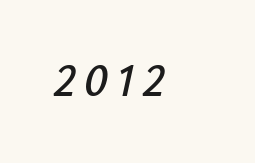
The image shows 47 px text type, italic (leaning right); set not underlined; low stroke contrast and a small x-height.
